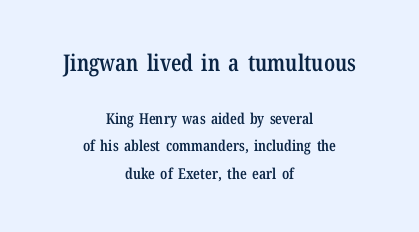
Q: Is the text bold? A: Semi-bold.
Q: Is the text italic (slanted)? A: No, it is upright.
Q: Is the text underlined? A: No.
Q: How is the paragraph aligned? A: Centered.
Q: Is the spacing between letters normal or unusually wide? A: Normal.
Q: Which block of text is set in a larger size, the first (top) or the second (bottom)? A: The first (top) one.
